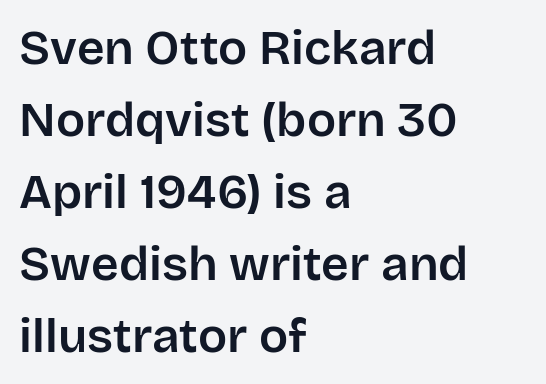
The image shows 48 px sans-serif type, upright; set left-aligned, normal line spacing (1.5x), normal letter spacing, not underlined; low stroke contrast and a large x-height.
